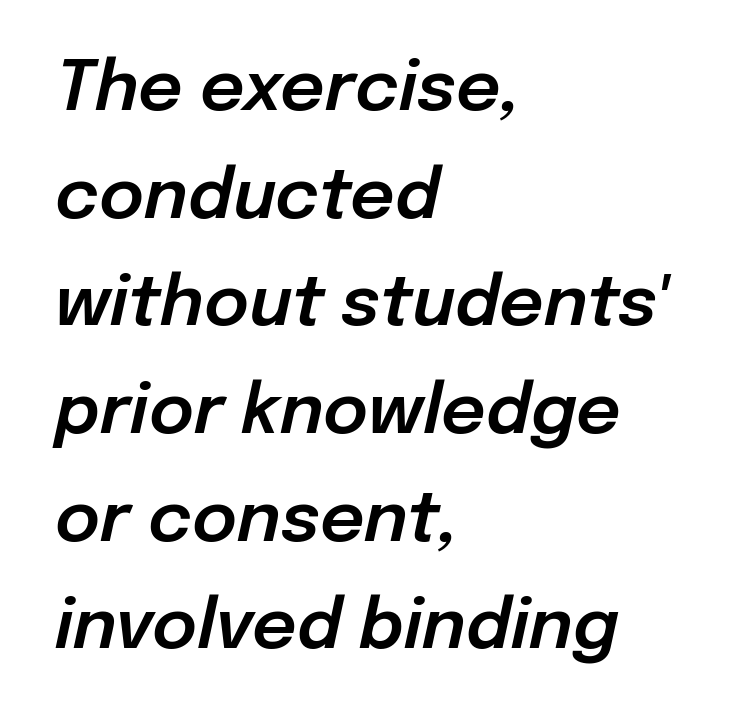
The image shows 69 px text type, italic (leaning right); set left-aligned, normal line spacing (1.56x), normal letter spacing, not underlined; low stroke contrast and a medium x-height.
